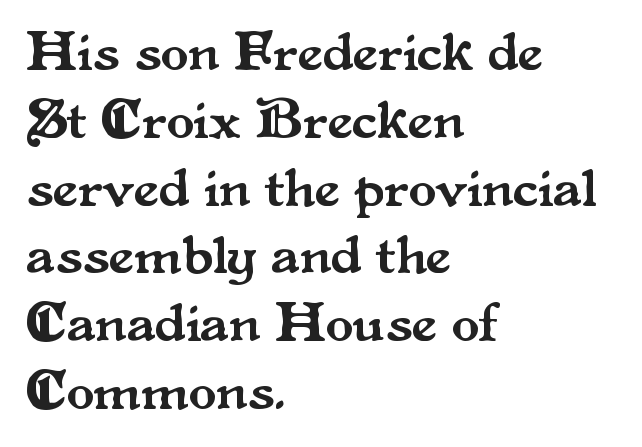
The compositor pushed each line to the left boundary. The tracking reads as untouched default to a designer's eye. The lettering holds an erect, upright posture throughout. Here the designer chose a conventional face with non-uniform glyph widths. Any mark beneath the type? The region is blank. The designer went with a serif here, giving each stem small feet.
